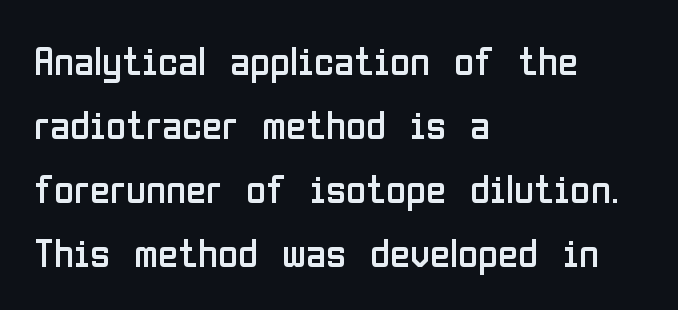
{"serif": "no", "italic": "no", "bold": "no", "weight": "regular", "width": "condensed", "stroke_contrast": "low", "x_height": "medium", "monospaced": "no", "underline": "no", "align": "left", "line_spacing": "normal", "line_spacing_ratio": 1.56, "letter_spacing": "normal", "letter_spacing_em": 0.0, "glyph_px": 41}
